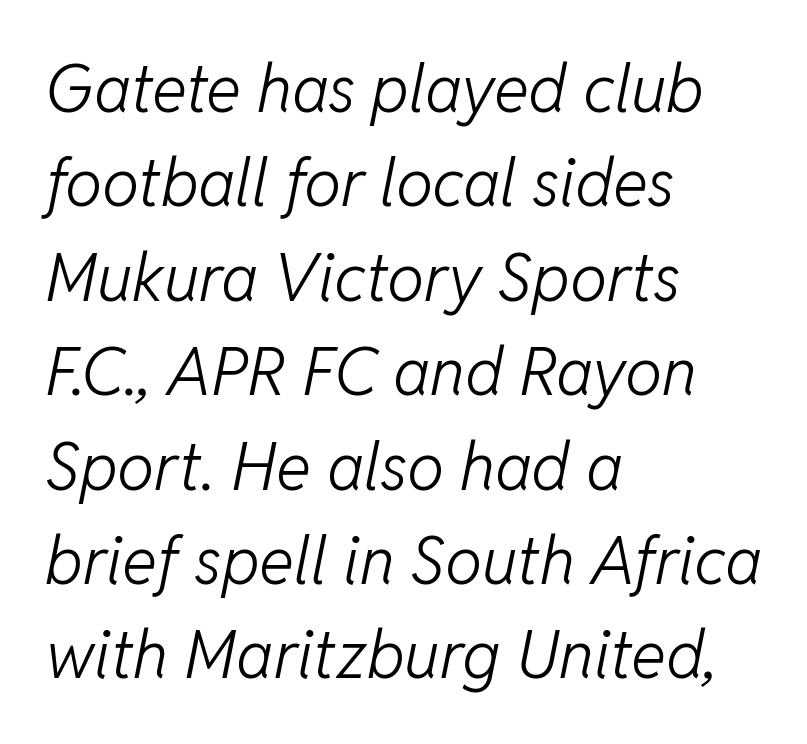
{"italic": "yes", "lean": "right", "slant_degrees": 11, "bold": "no", "weight": "light", "width": "normal", "stroke_contrast": "low", "x_height": "medium", "monospaced": "no", "underline": "no", "align": "left", "line_spacing": "normal", "line_spacing_ratio": 1.43, "letter_spacing": "normal", "letter_spacing_em": 0.0, "glyph_px": 66}
